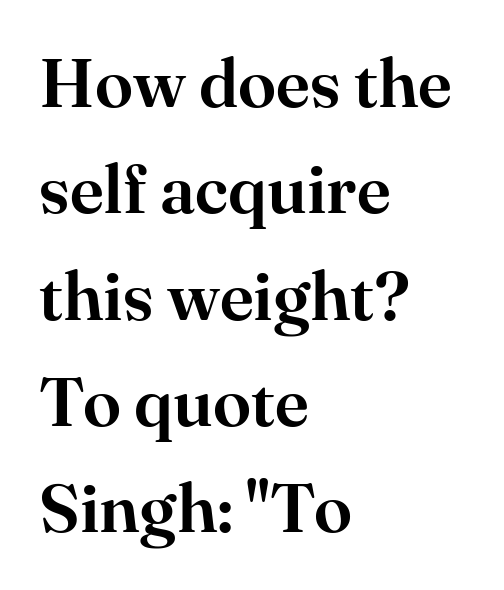
The rendering keeps characters at their native spacing. Line spacing here is normal. Yep, those are serifs on the letters. Horizontal alignment here is leftward, the default for most running prose. Spacing verdict: proportional, widths tailored to each character.
